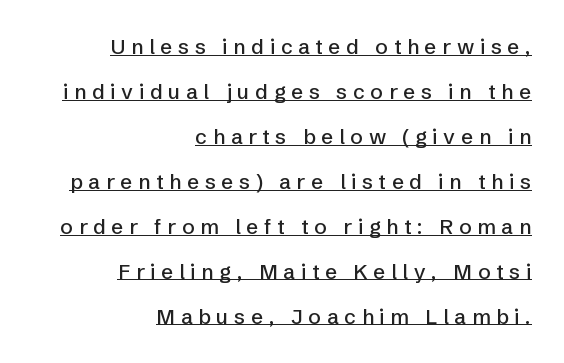
The specimen includes a rule beneath the text block's lines. Each new line begins a long way beneath the previous one. You can tell it's not italic because the verticals are truly vertical. This rendering widens character spacing well past its baseline value. The paragraph has a hard right edge and a soft left edge.
